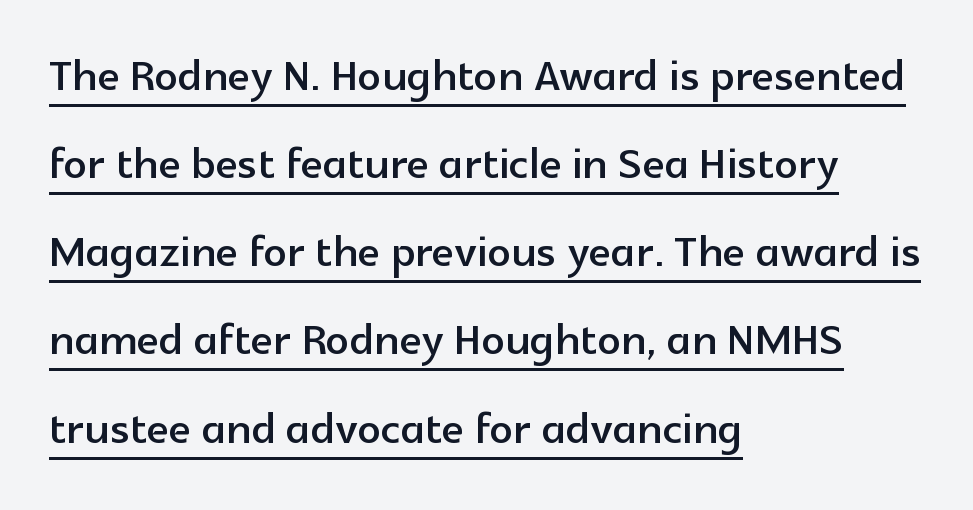
{"serif": "no", "italic": "no", "width": "normal", "x_height": "medium", "monospaced": "no", "underline": "yes", "align": "left", "line_spacing": "normal", "line_spacing_ratio": 1.52, "letter_spacing": "normal", "letter_spacing_em": 0.0, "glyph_px": 58}
